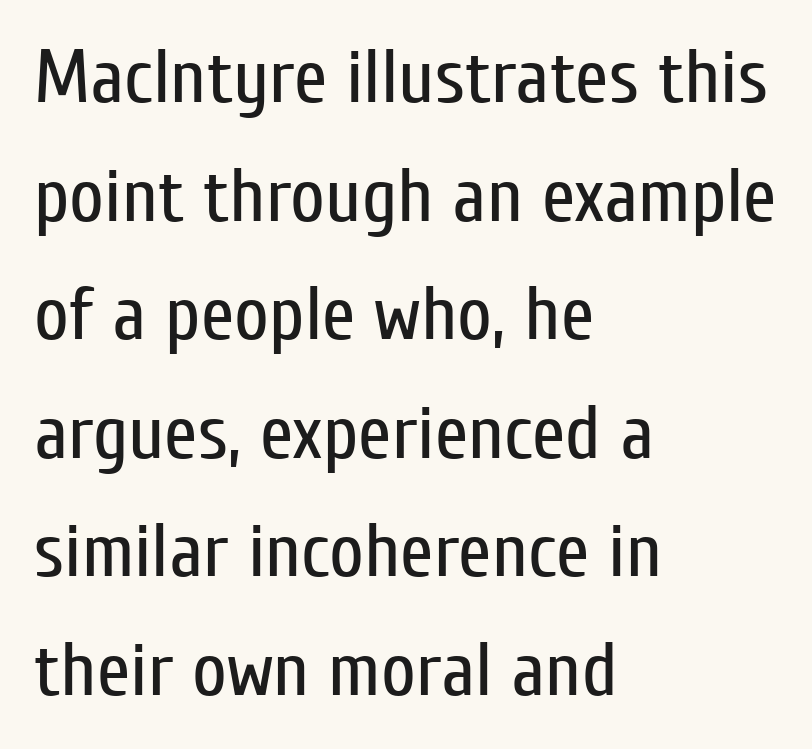
The image shows 76 px regular-weight, condensed sans-serif type, upright; set left-aligned, normal line spacing (1.56x), normal letter spacing, not underlined; low stroke contrast and a medium x-height.
